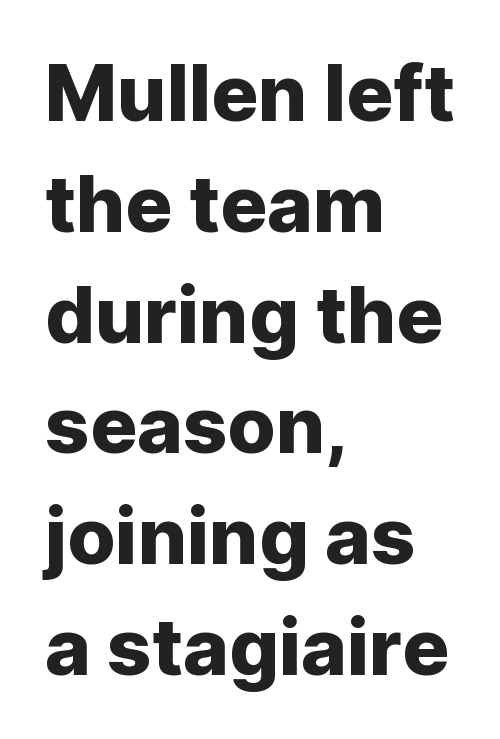
The image shows 78 px sans-serif type, upright; set left-aligned, normal line spacing (1.42x), normal letter spacing, not underlined; low stroke contrast and a medium x-height.
